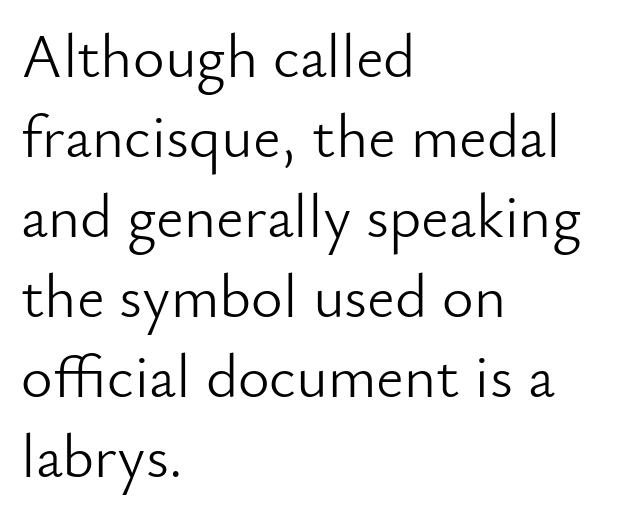
The image shows 61 px light sans-serif type, upright; set left-aligned, normal line spacing (1.31x), normal letter spacing, not underlined; low stroke contrast and a small x-height.
